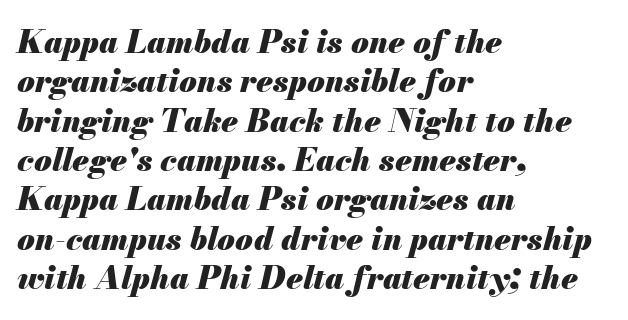
You could not count columns in this text — the font is proportionally spaced. A typesetter would call this zero additional tracking. The passage shown is emphatically bold. The words here are not underlined. Looking at the ascenders, they clearly lean.
